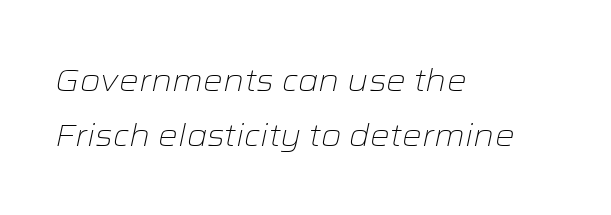
{"italic": "yes", "lean": "right", "slant_degrees": 12, "bold": "no", "weight": "light", "width": "wide", "stroke_contrast": "low", "x_height": "medium", "monospaced": "no", "underline": "no", "align": "left", "line_spacing_ratio": 1.77, "letter_spacing": "normal", "letter_spacing_em": 0.0, "glyph_px": 31}
